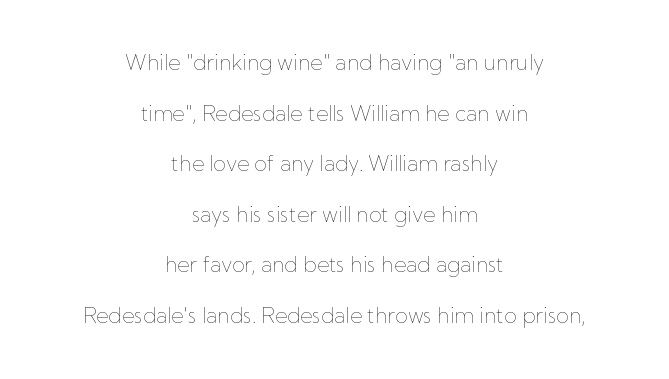
Q: Is the text bold? A: No.
Q: Is the text italic (slanted)? A: No, it is upright.
Q: Is the text underlined? A: No.
Q: How is the paragraph aligned? A: Centered.
Q: Is the spacing between letters normal or unusually wide? A: Normal.
Q: Is the spacing between lines tight, normal or loose? A: Loose.
